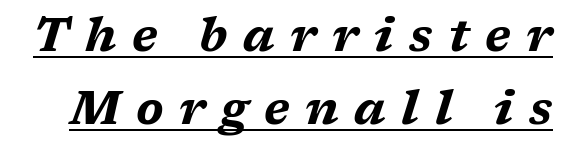
{"italic": "yes", "lean": "right", "slant_degrees": 17, "bold": "yes", "weight": "bold", "width": "wide", "stroke_contrast": "medium", "x_height": "medium", "monospaced": "no", "underline": "yes", "line_spacing": "normal", "line_spacing_ratio": 1.58, "letter_spacing": "wide", "letter_spacing_em": 0.34, "glyph_px": 46}
